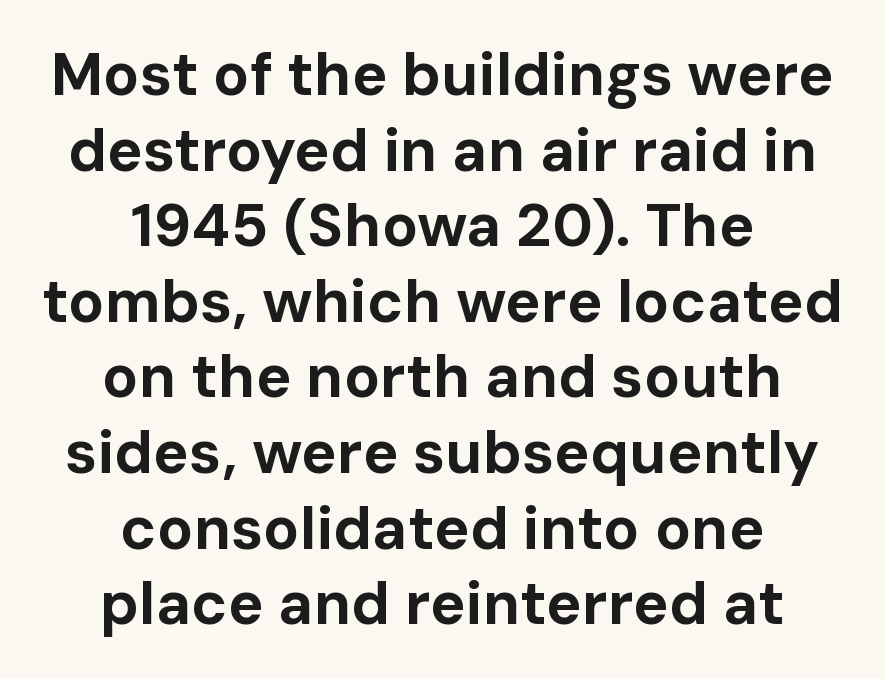
Italic? Not at all — the glyphs are vertical. Letters rest on an invisible, unmarked baseline. The rag falls on both sides of this text block equally. Think of a printed novel: that variable character pitch is what you see here.
